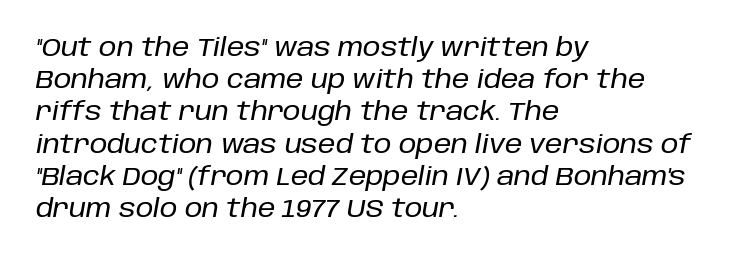
Q: Is the text italic (slanted)? A: Yes, it leans right by about 10 degrees.
Q: Is the text underlined? A: No.
Q: How is the paragraph aligned? A: Left-aligned.
Q: Is the spacing between letters normal or unusually wide? A: Normal.
Q: Is the spacing between lines tight, normal or loose? A: Normal.
